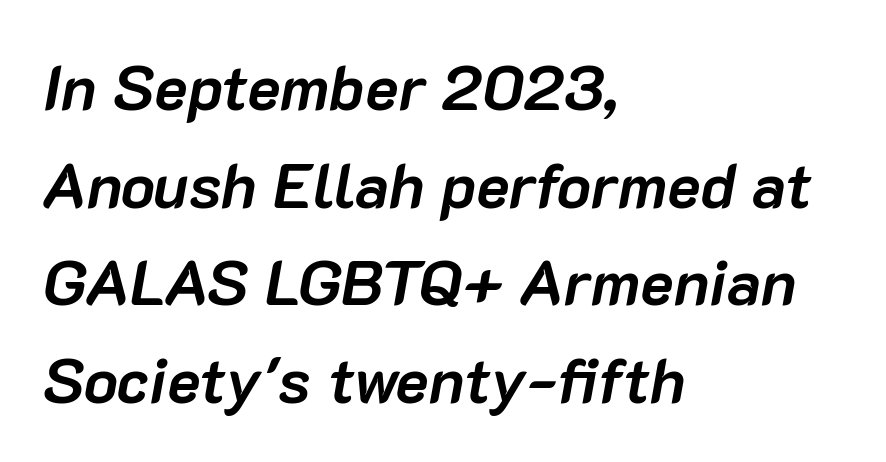
Yep, that's italic — everything's leaning. Spacing between characters is what you'd get straight out of the box. Quick note: interline space is typical. The string is rendered with underlining switched off. A dark, heavy texture on the line: the type is bold.
